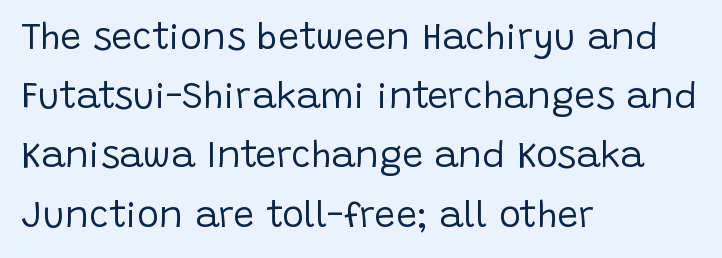
Q: Is the text bold? A: No.
Q: Is the text italic (slanted)? A: No, it is upright.
Q: Is the typeface a serif or a sans-serif typeface? A: Sans-serif.
Q: Is the text underlined? A: No.
Q: How is the paragraph aligned? A: Left-aligned.
Q: Is the spacing between letters normal or unusually wide? A: Normal.
Q: Is the spacing between lines tight, normal or loose? A: Normal.
Q: Width (condensed, normal, or wide)? A: Normal.
Q: Stroke contrast? A: Low.
Q: x-height? A: Large.
Q: Monospaced? A: No.
